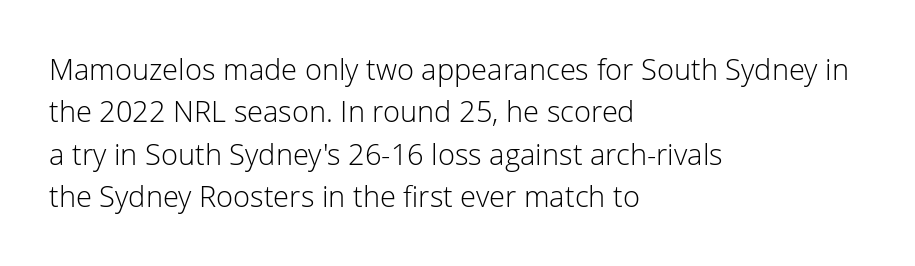
Q: Is the text bold? A: No.
Q: Is the text italic (slanted)? A: No, it is upright.
Q: Is the typeface a serif or a sans-serif typeface? A: Sans-serif.
Q: Is the text underlined? A: No.
Q: How is the paragraph aligned? A: Left-aligned.
Q: Is the spacing between letters normal or unusually wide? A: Normal.
Q: Is the spacing between lines tight, normal or loose? A: Normal.
Q: Width (condensed, normal, or wide)? A: Normal.
Q: Stroke contrast? A: Low.
Q: x-height? A: Medium.
Q: Monospaced? A: No.
